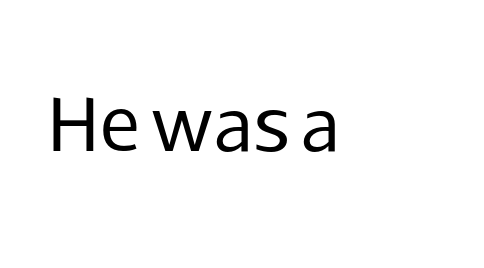
The image shows 79 px regular-weight sans-serif type, upright; set normal letter spacing, not underlined; low stroke contrast and a medium x-height.
